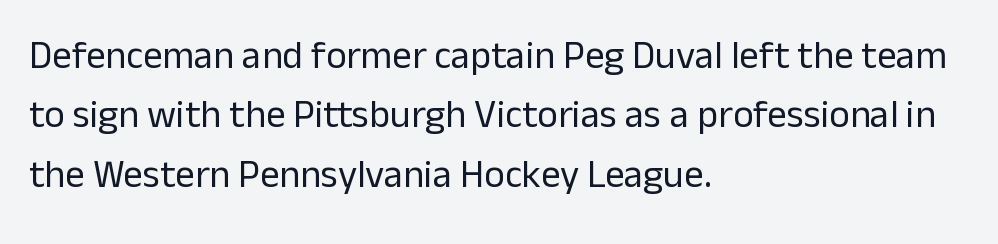
Q: Is the text bold? A: No.
Q: Is the text italic (slanted)? A: No, it is upright.
Q: Is the typeface a serif or a sans-serif typeface? A: Sans-serif.
Q: Is the text underlined? A: No.
Q: How is the paragraph aligned? A: Left-aligned.
Q: Is the spacing between letters normal or unusually wide? A: Normal.
Q: Is the spacing between lines tight, normal or loose? A: Normal.
Q: Width (condensed, normal, or wide)? A: Normal.
Q: Stroke contrast? A: Low.
Q: x-height? A: Medium.
Q: Monospaced? A: No.
